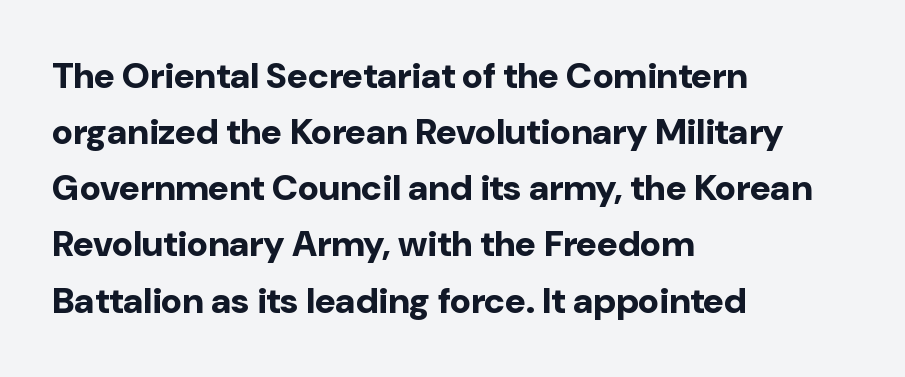
Q: Is the text bold? A: Yes.
Q: Is the text italic (slanted)? A: No, it is upright.
Q: Is the typeface a serif or a sans-serif typeface? A: Sans-serif.
Q: Is the text underlined? A: No.
Q: How is the paragraph aligned? A: Left-aligned.
Q: Is the spacing between letters normal or unusually wide? A: Normal.
Q: Is the spacing between lines tight, normal or loose? A: Normal.
Q: Width (condensed, normal, or wide)? A: Normal.
Q: Stroke contrast? A: Low.
Q: x-height? A: Medium.
Q: Monospaced? A: No.
